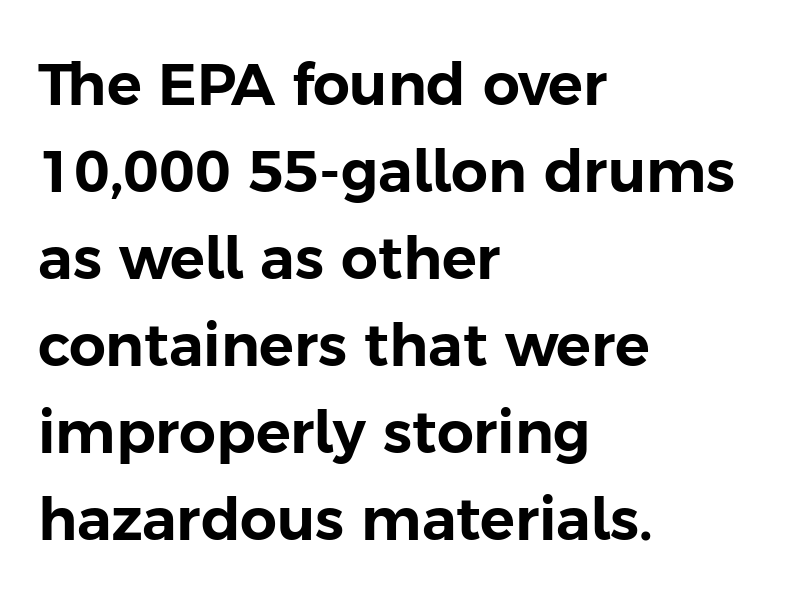
Q: Is the text italic (slanted)? A: No, it is upright.
Q: Is the typeface a serif or a sans-serif typeface? A: Sans-serif.
Q: Is the text underlined? A: No.
Q: How is the paragraph aligned? A: Left-aligned.
Q: Is the spacing between letters normal or unusually wide? A: Normal.
Q: Is the spacing between lines tight, normal or loose? A: Normal.
Q: Width (condensed, normal, or wide)? A: Normal.
Q: Stroke contrast? A: Low.
Q: x-height? A: Medium.
Q: Monospaced? A: No.
